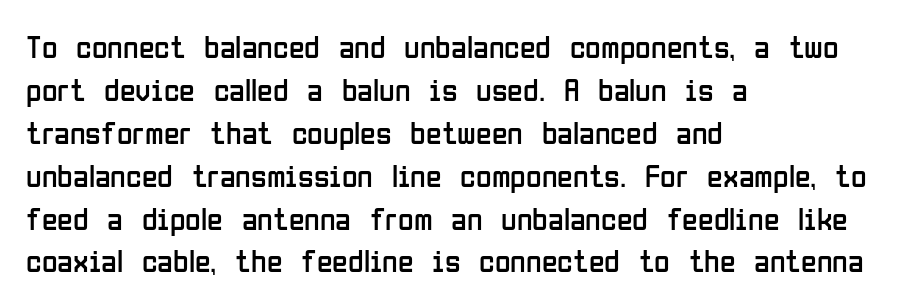
{"serif": "no", "italic": "no", "bold": "no", "weight": "regular", "width": "condensed", "stroke_contrast": "low", "x_height": "medium", "monospaced": "no", "underline": "no", "align": "left", "line_spacing": "normal", "line_spacing_ratio": 1.34, "letter_spacing": "normal", "letter_spacing_em": 0.0, "glyph_px": 32}
